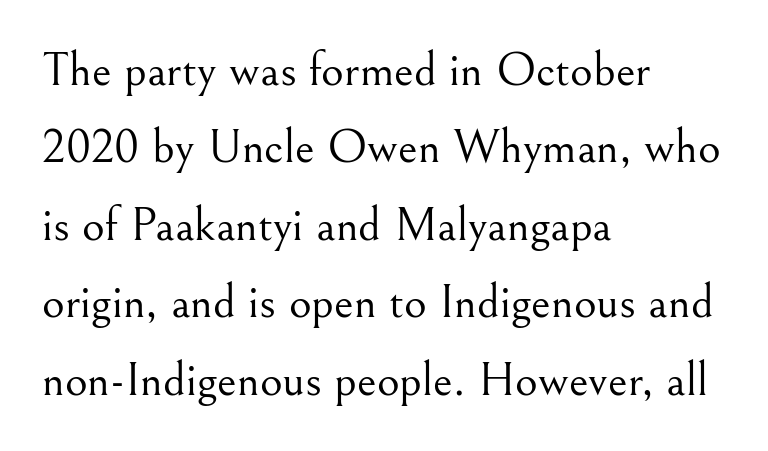
The image shows 49 px light serif type, upright; set left-aligned, normal line spacing (1.58x), normal letter spacing, not underlined; medium stroke contrast and a small x-height.
